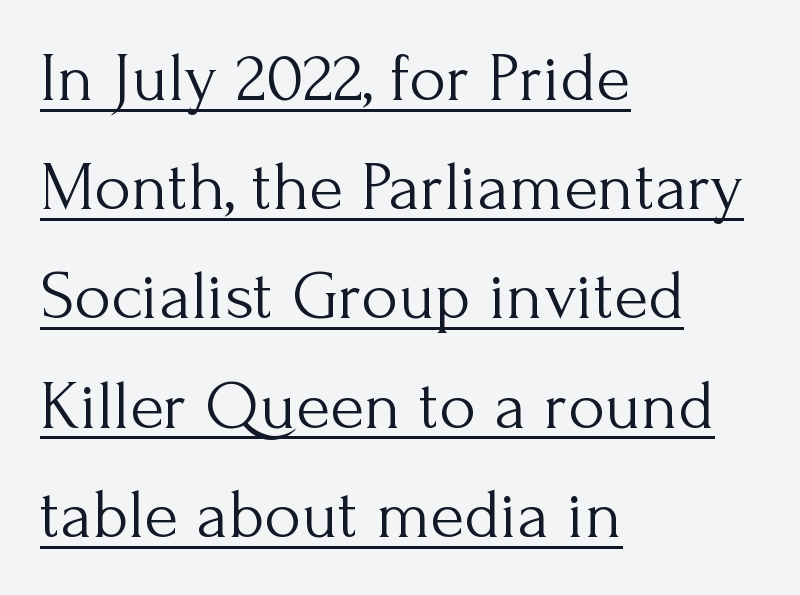
{"serif": "yes", "italic": "no", "bold": "no", "weight": "light", "width": "normal", "stroke_contrast": "medium", "x_height": "small", "monospaced": "no", "underline": "yes", "align": "left", "line_spacing": "normal", "line_spacing_ratio": 1.56, "letter_spacing": "normal", "letter_spacing_em": 0.0, "glyph_px": 70}
